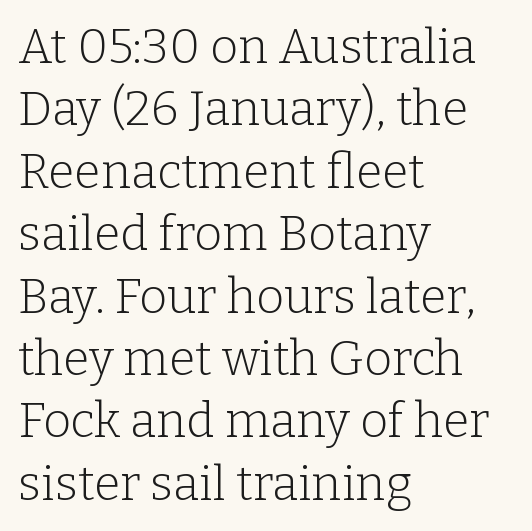
Q: Is the text bold? A: No.
Q: Is the text italic (slanted)? A: No, it is upright.
Q: Is the typeface a serif or a sans-serif typeface? A: Serif.
Q: Is the text underlined? A: No.
Q: How is the paragraph aligned? A: Left-aligned.
Q: Is the spacing between letters normal or unusually wide? A: Normal.
Q: Is the spacing between lines tight, normal or loose? A: Normal.
Q: Width (condensed, normal, or wide)? A: Normal.
Q: Stroke contrast? A: Low.
Q: x-height? A: Medium.
Q: Monospaced? A: No.
